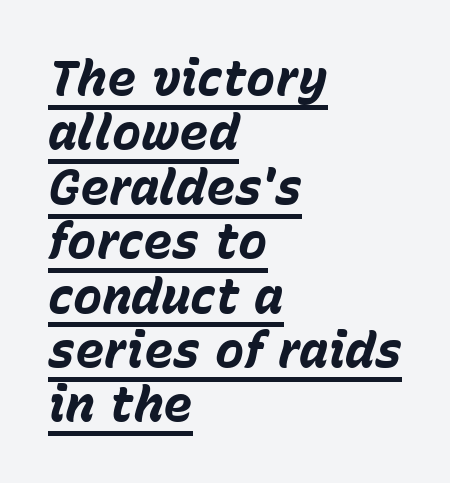
{"italic": "yes", "lean": "right", "slant_degrees": 15, "bold": "yes", "weight": "bold", "width": "normal", "stroke_contrast": "low", "x_height": "medium", "monospaced": "no", "underline": "yes", "align": "left", "line_spacing": "tight", "line_spacing_ratio": 1.11, "letter_spacing": "normal", "letter_spacing_em": 0.0, "glyph_px": 49}
